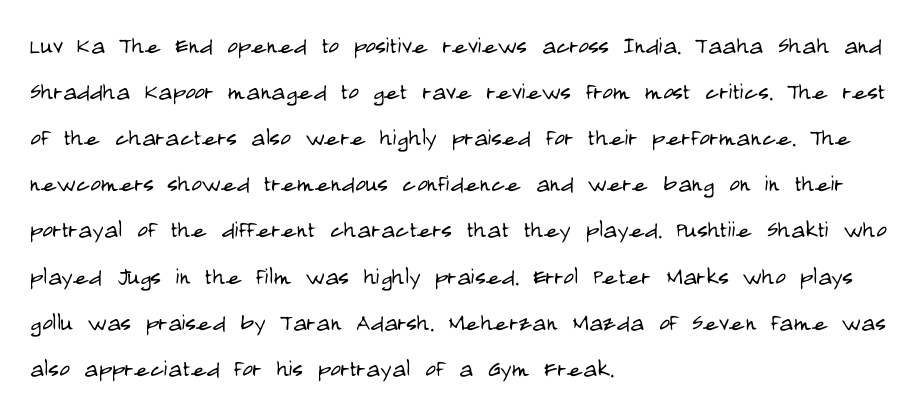
Q: Is the text bold? A: No.
Q: Is the text italic (slanted)? A: No, it is upright.
Q: Is the typeface a serif or a sans-serif typeface? A: Sans-serif.
Q: Is the text underlined? A: No.
Q: How is the paragraph aligned? A: Left-aligned.
Q: Is the spacing between letters normal or unusually wide? A: Normal.
Q: Is the spacing between lines tight, normal or loose? A: Normal.
Q: Width (condensed, normal, or wide)? A: Condensed.
Q: Stroke contrast? A: Low.
Q: x-height? A: Large.
Q: Monospaced? A: No.
